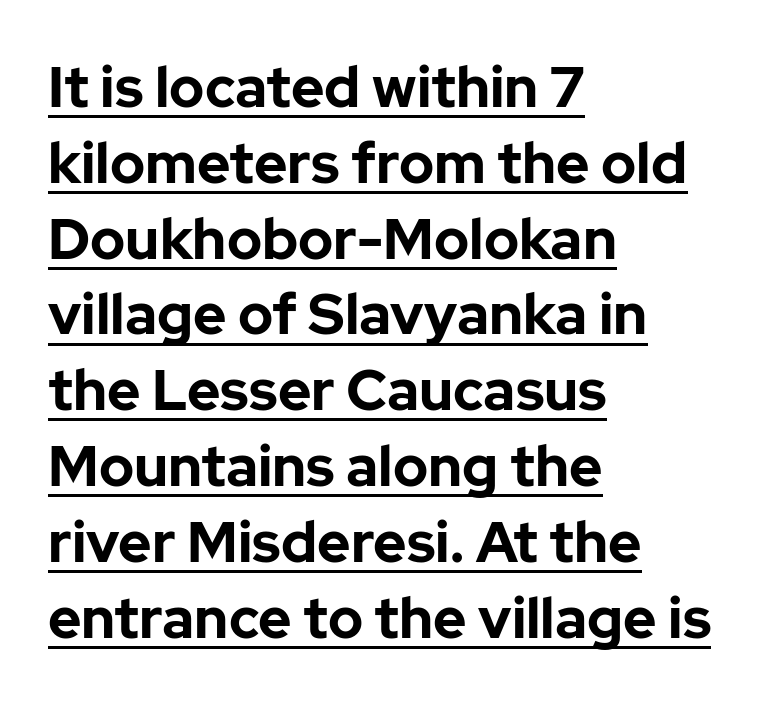
The image shows 57 px bold sans-serif type, upright; set left-aligned, normal line spacing (1.33x), normal letter spacing, underlined; low stroke contrast and a medium x-height.
